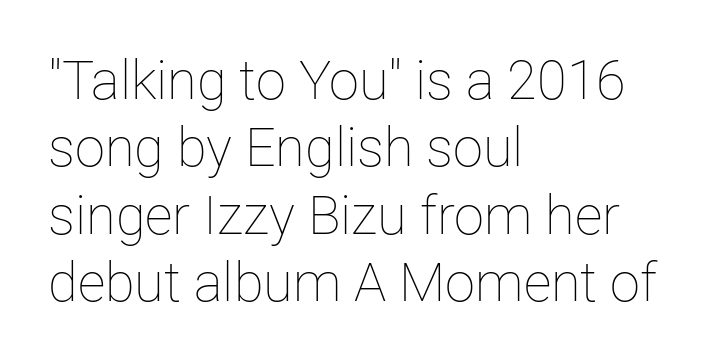
Q: Is the text bold? A: No.
Q: Is the text italic (slanted)? A: No, it is upright.
Q: Is the text underlined? A: No.
Q: How is the paragraph aligned? A: Left-aligned.
Q: Is the spacing between letters normal or unusually wide? A: Normal.
Q: Is the spacing between lines tight, normal or loose? A: Normal.
Q: Width (condensed, normal, or wide)? A: Normal.
Q: Stroke contrast? A: Low.
Q: x-height? A: Medium.
Q: Monospaced? A: No.
